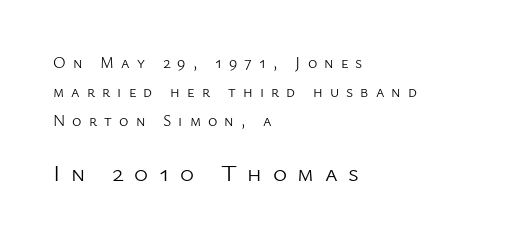
Two sizes are in play, and the larger belongs to the second block. Honestly, there is no underline to notice here at all. No heavy texture on the line: the type isn't bold. Reading down the block, your eye returns to a fixed left position each line.
